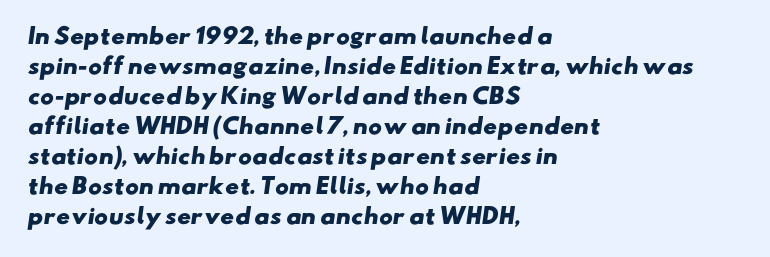
Vertical spacing — default. Strokes here are thick enough to call this a true bold. A typesetter would call this zero additional tracking. The glyphs are unaccompanied by any horizontal stroke below them.
